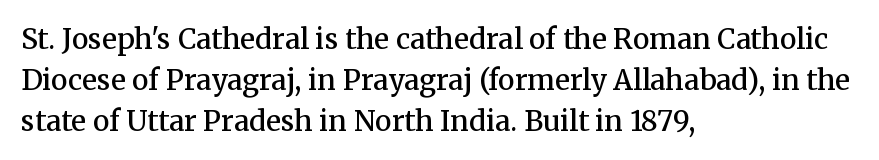
Casual observation: everything's shoved over to the left. Spacing verdict: proportional, widths tailored to each character. Posture: vertical. Evenly set lines give the paragraph a standard silhouette. The characters display serif detailing at their extremities. Slightly chunky letters — semibold, I'd say, not full bold.
